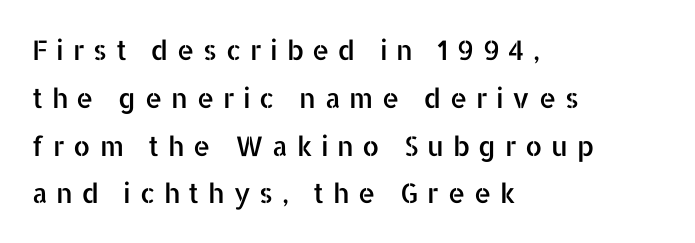
{"italic": "no", "underline": "no", "align": "left", "line_spacing_ratio": 1.77, "letter_spacing": "wide", "letter_spacing_em": 0.32, "glyph_px": 27}
